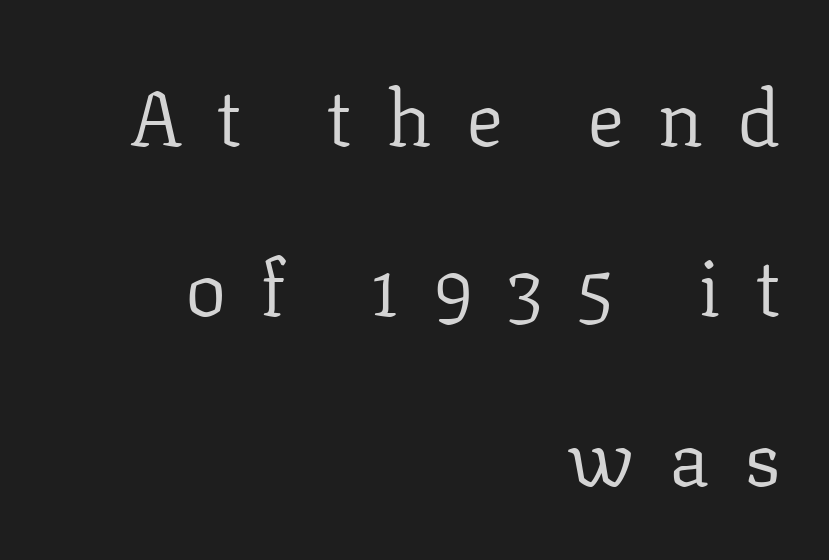
The image shows 78 px regular-weight serif type, upright; set right-aligned, loose line spacing (2.18x), unusually wide letter spacing (+0.43 em), not underlined; low stroke contrast and a medium x-height.
